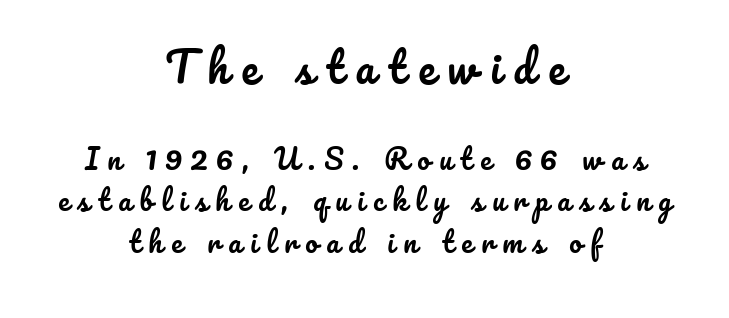
The image shows 42 px text type; set centered, normal line spacing (1.48x), unusually wide letter spacing (+0.31 em), not underlined; the first (top) block is 1.5x larger; low stroke contrast and a small x-height.
